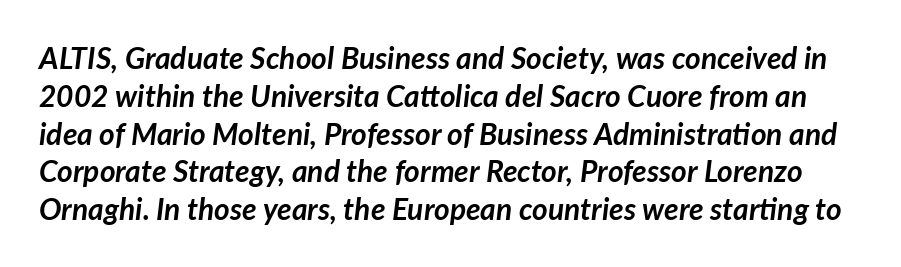
{"italic": "yes", "lean": "right", "slant_degrees": 7, "bold": "yes", "weight": "semibold", "width": "normal", "stroke_contrast": "low", "x_height": "medium", "monospaced": "no", "underline": "no", "line_spacing": "normal", "line_spacing_ratio": 1.26, "letter_spacing": "normal", "letter_spacing_em": 0.0, "glyph_px": 30}
